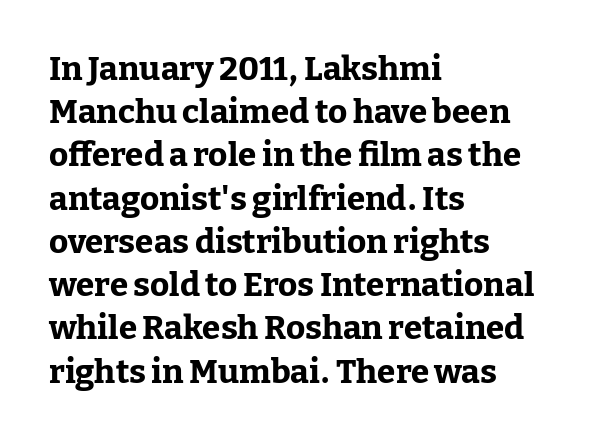
{"serif": "yes", "italic": "no", "bold": "yes", "weight": "bold", "width": "normal", "stroke_contrast": "low", "x_height": "medium", "monospaced": "no", "underline": "no", "align": "left", "line_spacing": "normal", "line_spacing_ratio": 1.31, "letter_spacing": "normal", "letter_spacing_em": 0.0, "glyph_px": 33}
